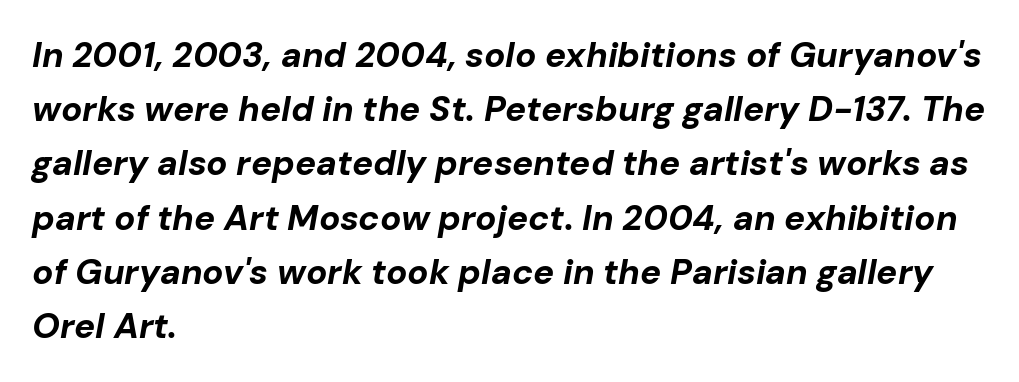
The image shows 35 px bold type, italic (leaning right); set left-aligned, normal line spacing (1.55x), normal letter spacing, not underlined; low stroke contrast and a medium x-height.
